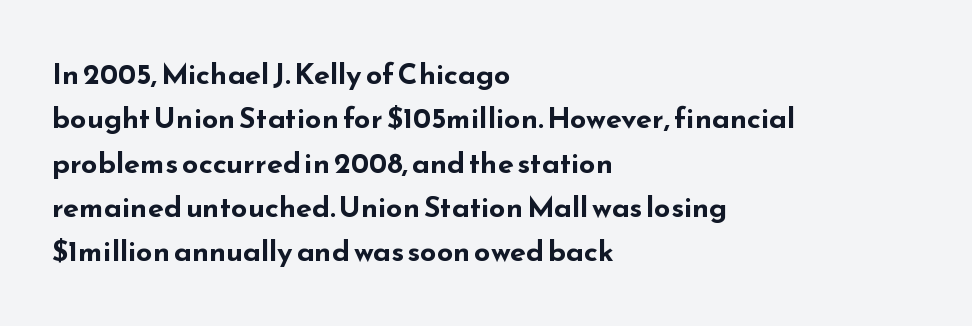
{"serif": "no", "italic": "no", "bold": "yes", "weight": "bold", "width": "wide", "stroke_contrast": "low", "x_height": "small", "monospaced": "no", "underline": "no", "align": "left", "line_spacing": "normal", "line_spacing_ratio": 1.53, "letter_spacing": "normal", "letter_spacing_em": 0.0, "glyph_px": 29}
